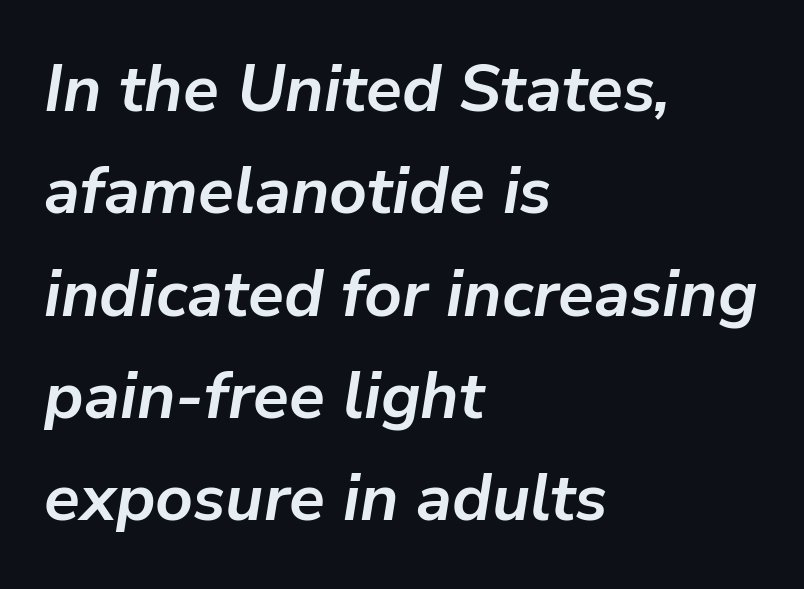
Q: Is the text bold? A: Yes.
Q: Is the text italic (slanted)? A: Yes, it leans right by about 9 degrees.
Q: Is the text underlined? A: No.
Q: How is the paragraph aligned? A: Left-aligned.
Q: Is the spacing between letters normal or unusually wide? A: Normal.
Q: Is the spacing between lines tight, normal or loose? A: Normal.
Q: Width (condensed, normal, or wide)? A: Normal.
Q: Stroke contrast? A: Low.
Q: x-height? A: Medium.
Q: Monospaced? A: No.
